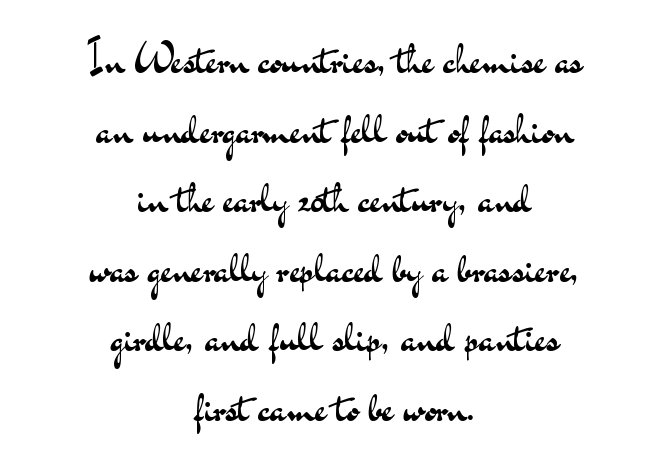
The type family on display is of the sans-serif kind. A typesetter would call this proportional, since set widths differ per character. These lines are centered, leaving both edges ragged. Unbolded letterforms with no extra heft. Rows of type keep a routine distance in the vertical direction.
